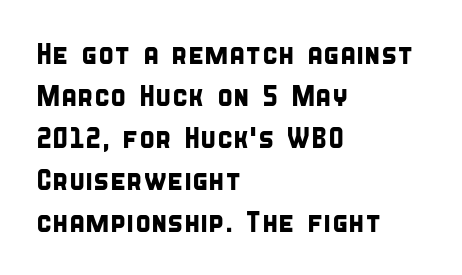
Q: Is the typeface a serif or a sans-serif typeface? A: Sans-serif.
Q: Is the text underlined? A: No.
Q: How is the paragraph aligned? A: Left-aligned.
Q: Is the spacing between letters normal or unusually wide? A: Normal.
Q: Is the spacing between lines tight, normal or loose? A: Normal.
Q: Width (condensed, normal, or wide)? A: Condensed.
Q: Stroke contrast? A: Low.
Q: x-height? A: Large.
Q: Monospaced? A: No.
